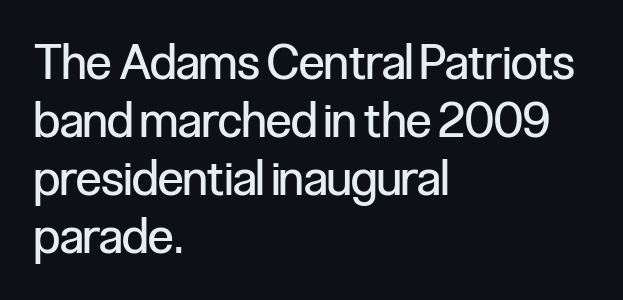
There is no visible air inserted between adjacent glyphs. It's the straight-up-and-down kind of type. All the whitespace from short lines collects on the right. Rule under the text: the space is simply empty. The rendering uses natural spacing where letterforms have individual widths.
